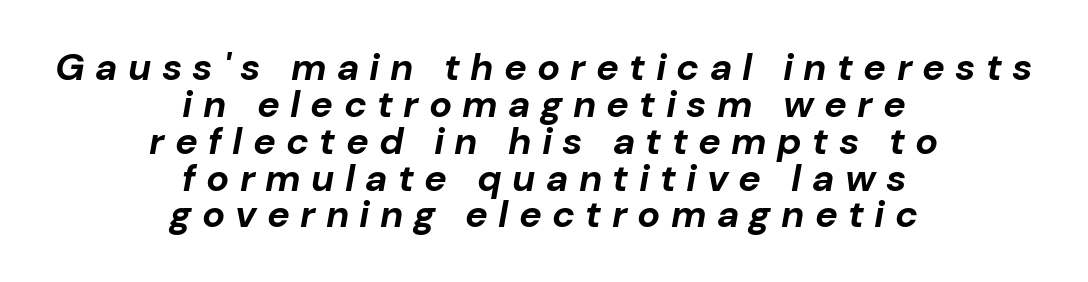
The image shows 38 px bold type, italic (leaning right); set centered, tight line spacing (0.97x), unusually wide letter spacing (+0.27 em), not underlined; low stroke contrast and a medium x-height.
